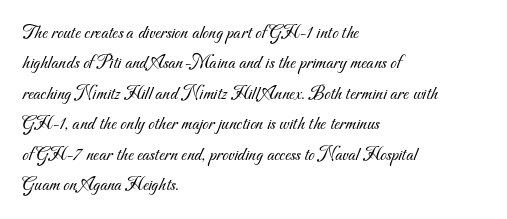
A typesetter would call this leading conventional body-copy spacing. Where is the straight margin? On the left. Stem width sits at or under what a default text font uses. The words here are not underlined.
